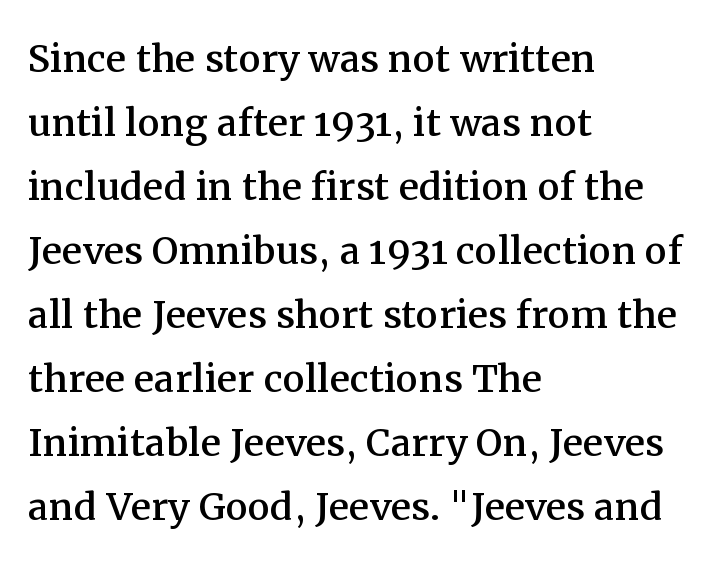
The image shows 50 px serif type, upright; set left-aligned, normal line spacing (1.28x), normal letter spacing, not underlined; medium stroke contrast and a medium x-height.
